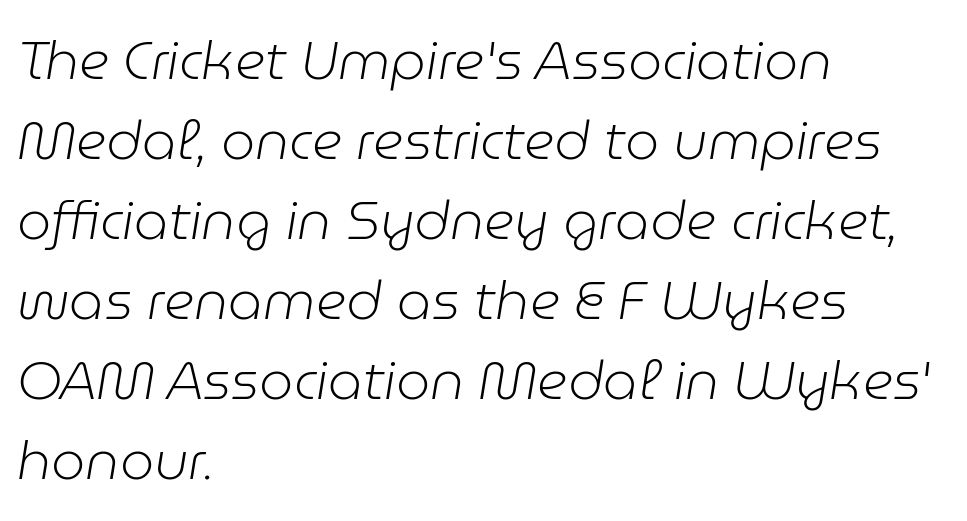
Q: Is the text bold? A: No.
Q: Is the text italic (slanted)? A: Yes, it leans right by about 9 degrees.
Q: Is the text underlined? A: No.
Q: How is the paragraph aligned? A: Left-aligned.
Q: Is the spacing between letters normal or unusually wide? A: Normal.
Q: Is the spacing between lines tight, normal or loose? A: Normal.
Q: Width (condensed, normal, or wide)? A: Normal.
Q: Stroke contrast? A: Low.
Q: x-height? A: Medium.
Q: Monospaced? A: No.
